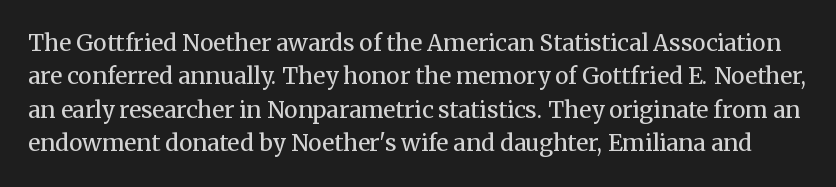
Nothing unusual about the tracking: characters are spaced as the font intends. The passage shown stacks its lines at a standard gap. Every character sits straight up, as roman type does. Decoration check: the copy has no underline. The characters are drawn with everyday or finer stroke widths.
